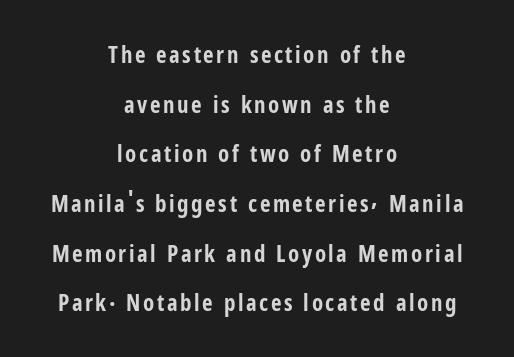
Q: Is the text bold? A: Yes.
Q: Is the text italic (slanted)? A: No, it is upright.
Q: Is the text underlined? A: No.
Q: How is the paragraph aligned? A: Centered.
Q: Is the spacing between lines tight, normal or loose? A: Loose.
